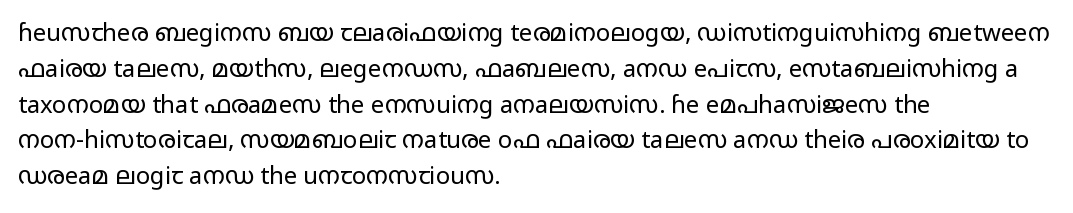
The setting favours the left margin, as ordinary paragraphs usually do. Upright lettering throughout. Letter spacing: default. No chunkiness to these letters — they're not bold.
